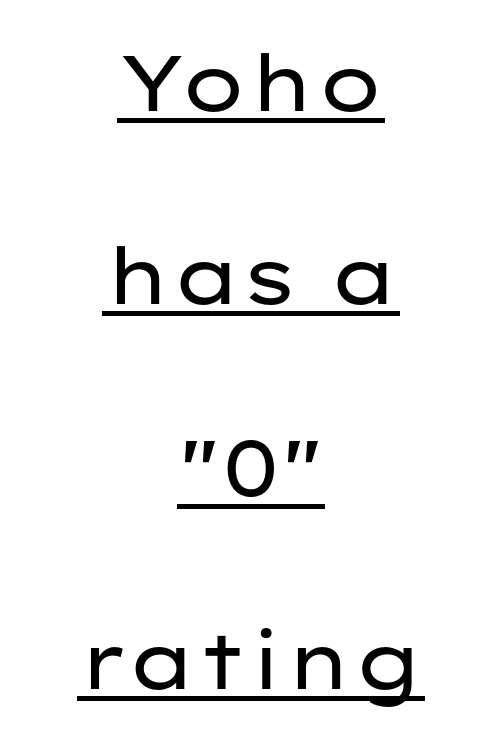
The image shows 78 px regular-weight, wide sans-serif type, upright; set centered, loose line spacing (2.47x), normal letter spacing, underlined; low stroke contrast and a medium x-height.
